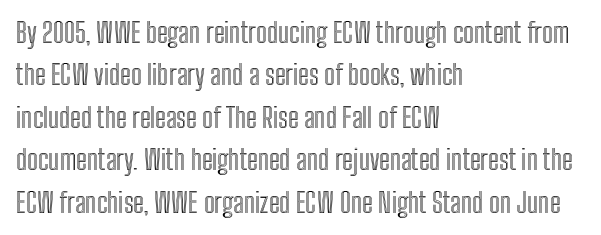
The image shows 27 px text type, upright; set left-aligned, normal line spacing (1.57x), normal letter spacing, not underlined.
